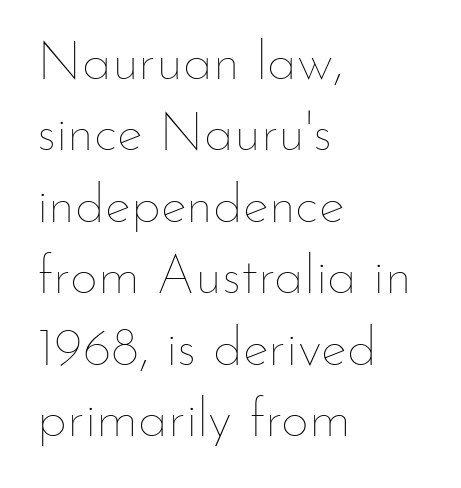
{"italic": "no", "bold": "no", "weight": "thin", "width": "normal", "stroke_contrast": "low", "x_height": "small", "monospaced": "no", "underline": "no", "align": "left", "line_spacing": "normal", "line_spacing_ratio": 1.3, "letter_spacing": "normal", "letter_spacing_em": 0.0, "glyph_px": 55}
